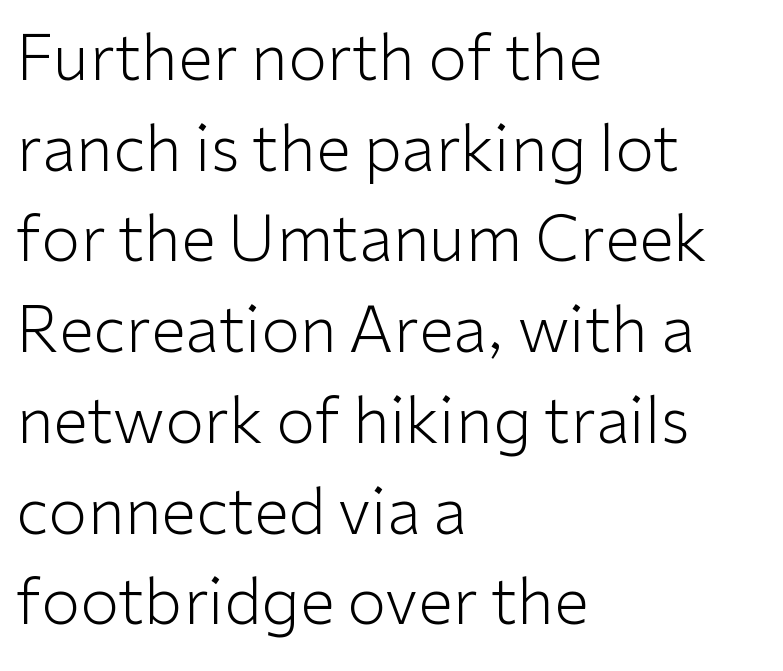
The font sits on the lighter half of the weight spectrum, regular included. The zone under the glyphs is completely vacant. Regarding serifs, this sample does without them. When letters stand straight like this, we call the style roman or upright. The face used here is rendered with its standard letterfit.
